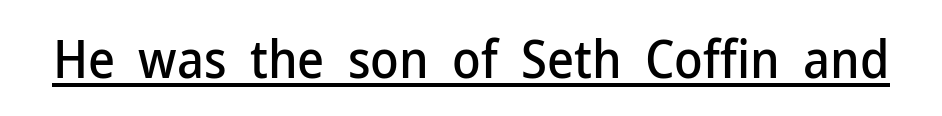
The image shows 52 px sans-serif type, upright; set normal letter spacing, underlined; low stroke contrast and a medium x-height.
